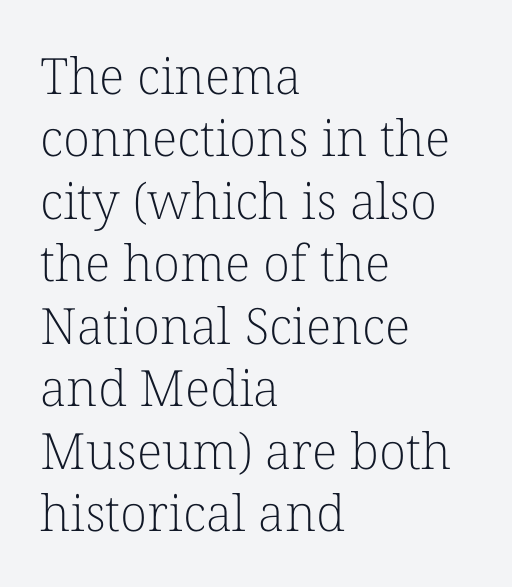
The image shows 50 px light serif type, upright; set left-aligned, normal line spacing (1.25x), normal letter spacing, not underlined; low stroke contrast and a medium x-height.
